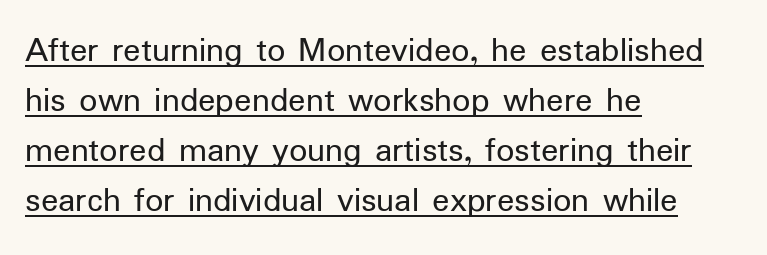
Q: Is the text bold? A: No.
Q: Is the text italic (slanted)? A: No, it is upright.
Q: Is the typeface a serif or a sans-serif typeface? A: Sans-serif.
Q: Is the text underlined? A: Yes.
Q: How is the paragraph aligned? A: Left-aligned.
Q: Is the spacing between letters normal or unusually wide? A: Normal.
Q: Is the spacing between lines tight, normal or loose? A: Normal.
Q: Width (condensed, normal, or wide)? A: Normal.
Q: Stroke contrast? A: Low.
Q: x-height? A: Medium.
Q: Monospaced? A: No.
